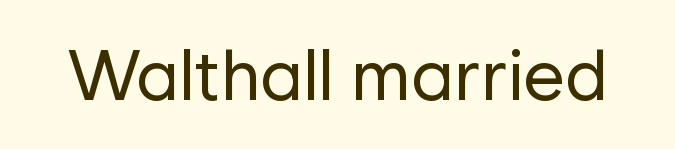
Compared with a typical body face, this is equally light or lighter still. This sample has the flowing, uneven cadence of proportional lettering. No italicization has been applied; the sample stays upright. Letterform terminals end flat and unadorned throughout the passage. The foot of each line stays bare and open.
